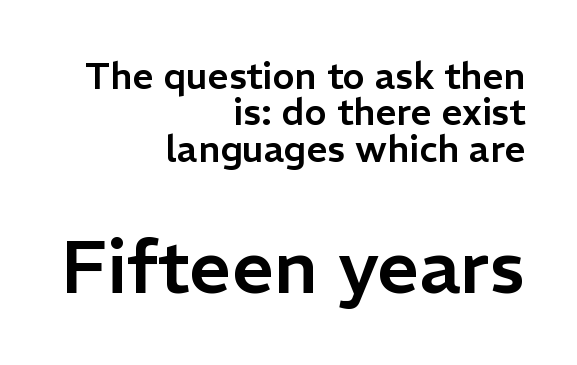
The image shows 74 px sans-serif type, upright; set right-aligned, tight line spacing (0.98x), normal letter spacing, not underlined; the second (bottom) block is 2.0x larger; low stroke contrast and a medium x-height.
